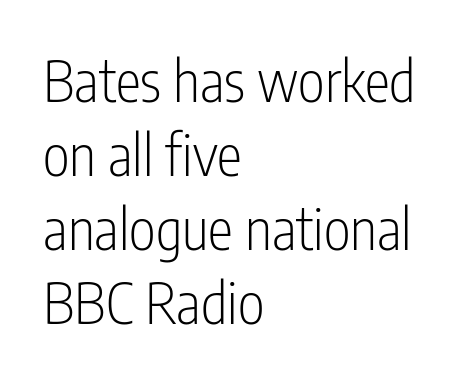
The zone under the glyphs is completely vacant. Do the letters lean? They stand straight. How would I describe the line gaps? Plain and ordinary. Unlike a traditional serif, this face leaves its strokes unadorned. Teacher's note: observe the even left margin — that is flush-left alignment.
